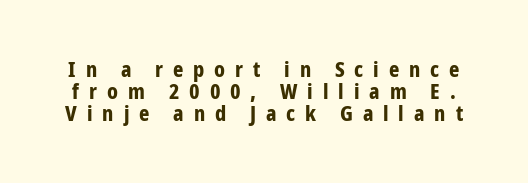
Q: Is the text bold? A: Yes.
Q: Is the text italic (slanted)? A: No, it is upright.
Q: Is the text underlined? A: No.
Q: Is the spacing between letters normal or unusually wide? A: Unusually wide.
Q: Is the spacing between lines tight, normal or loose? A: Tight.
